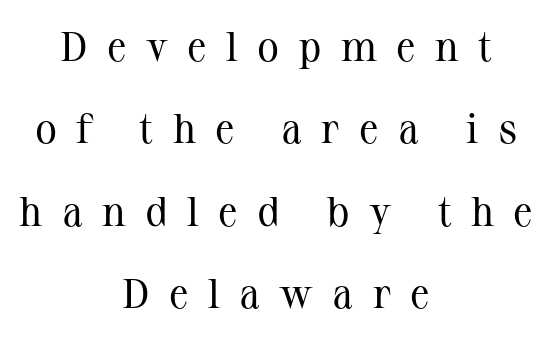
{"serif": "yes", "italic": "no", "bold": "no", "weight": "regular", "width": "normal", "stroke_contrast": "medium", "x_height": "medium", "monospaced": "no", "underline": "no", "align": "center", "line_spacing": "loose", "line_spacing_ratio": 2.01, "letter_spacing": "wide", "letter_spacing_em": 0.47, "glyph_px": 41}
